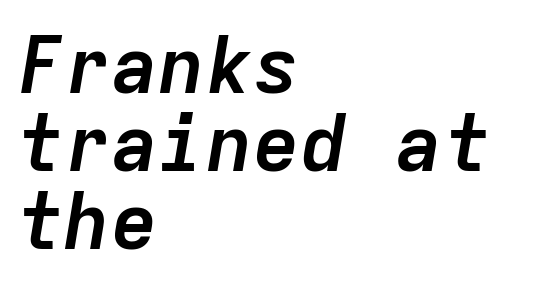
The strokes are fattened all the way to bold. The tracking reads as untouched default to a designer's eye. This is oblique type, the kind used for emphasis or titles. Cramped leading. Notice how the passage keeps a crisp vertical edge on the left only. Letters rest on an invisible, unmarked baseline.
